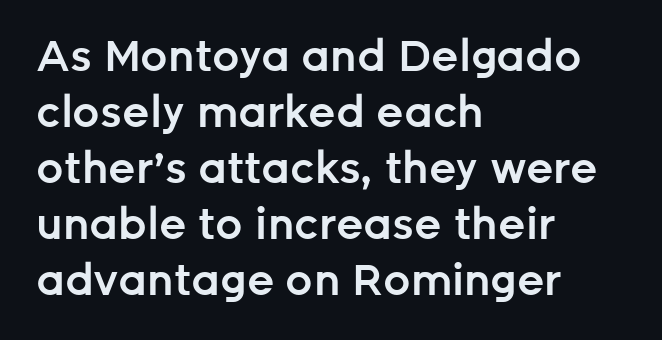
Teacher's note: observe the even left margin — that is flush-left alignment. Anything drawn beneath the words? Only blank space. A sans-serif font was chosen for this passage. Does the leading feel generous? No, just average.
